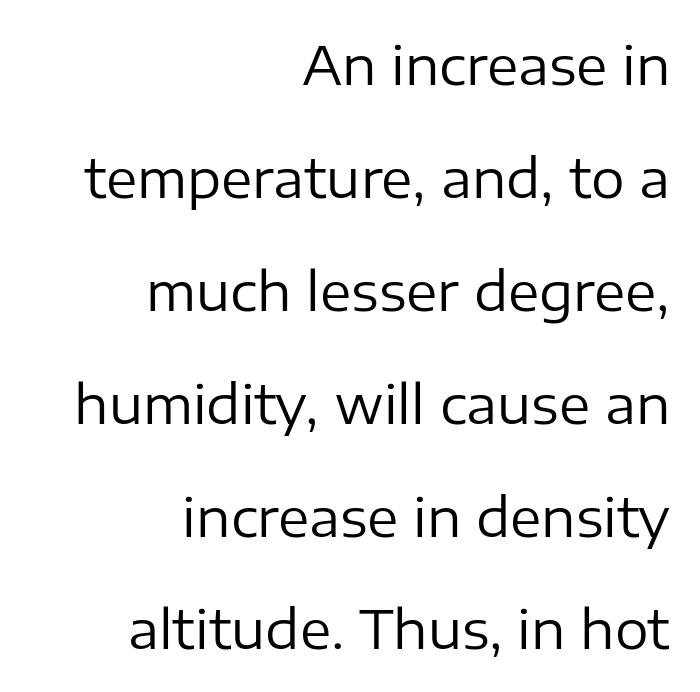
Here the glyphs are tracked normally, forming tight word shapes. This sample has the flowing, uneven cadence of proportional lettering. The type sits square on the baseline with zero lean. A flush-right, rag-left setting is used for this passage. Each stroke keeps to a modest, everyday thickness or less. Compared with typical paragraphs, the rows here are farther apart.
